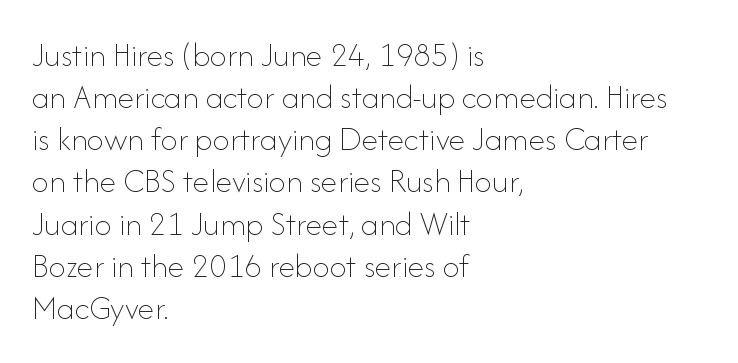
{"italic": "no", "bold": "no", "weight": "thin", "width": "normal", "stroke_contrast": "low", "x_height": "small", "monospaced": "no", "underline": "no", "align": "left", "line_spacing_ratio": 1.24, "letter_spacing": "normal", "letter_spacing_em": 0.0, "glyph_px": 34}
